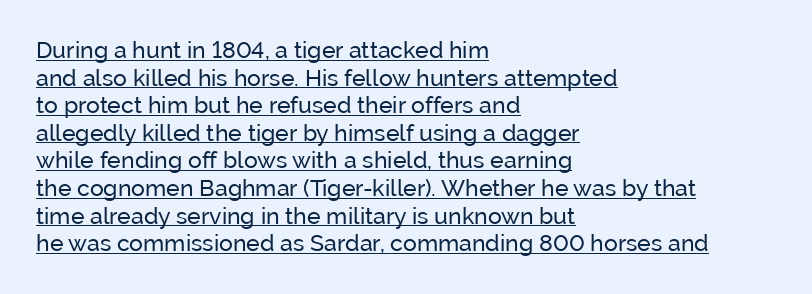
The image shows 23 px text type, upright; set left-aligned, line spacing 1.2x, normal letter spacing, underlined.
